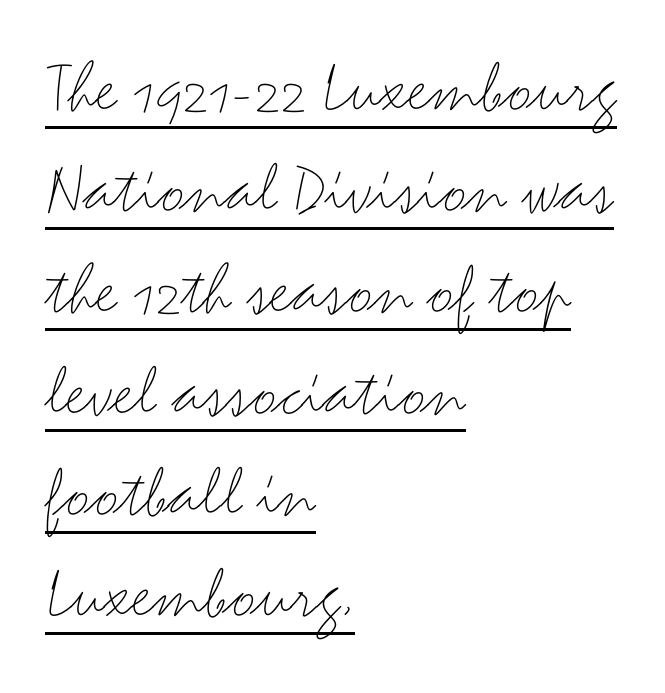
Q: Is the text bold? A: No.
Q: Is the text italic (slanted)? A: Yes.
Q: Is the typeface a serif or a sans-serif typeface? A: Sans-serif.
Q: Is the text underlined? A: Yes.
Q: How is the paragraph aligned? A: Left-aligned.
Q: Is the spacing between letters normal or unusually wide? A: Normal.
Q: Is the spacing between lines tight, normal or loose? A: Normal.
Q: Width (condensed, normal, or wide)? A: Wide.
Q: Stroke contrast? A: Medium.
Q: x-height? A: Small.
Q: Monospaced? A: No.
